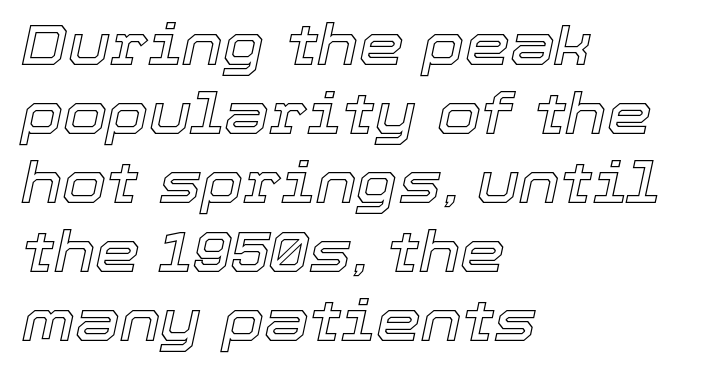
{"italic": "yes", "lean": "right", "slant_degrees": 12, "width": "normal", "x_height": "medium", "monospaced": "no", "underline": "no", "align": "left", "line_spacing_ratio": 1.21, "letter_spacing": "normal", "letter_spacing_em": 0.0, "glyph_px": 57}
